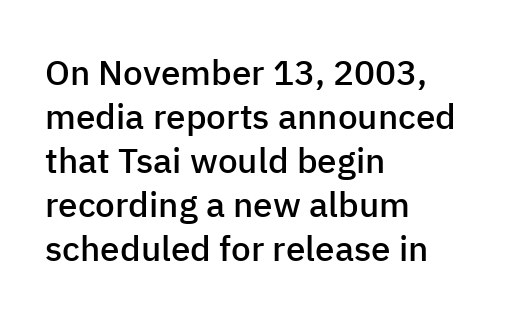
The face used here is a semibold: visibly heavier than regular, lighter than bold. Vertical strokes here are truly vertical. The rendering shows plain stroke endings on the letterforms — a sans-serif design. Regarding leading, the lines here are spaced in the standard way. The face used here is proportionally spaced, like ordinary book or web type.
